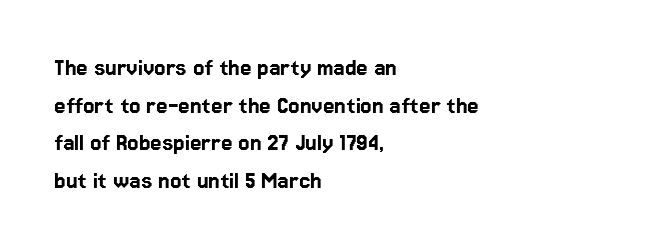
The image shows 26 px text type, upright; set left-aligned, normal line spacing (1.45x), normal letter spacing, not underlined.
